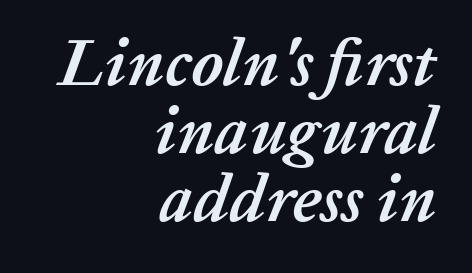
{"italic": "yes", "lean": "right", "slant_degrees": 20, "bold": "yes", "weight": "semibold", "width": "normal", "stroke_contrast": "low", "x_height": "medium", "monospaced": "no", "underline": "no", "align": "right", "line_spacing": "tight", "line_spacing_ratio": 1.03, "letter_spacing": "normal", "letter_spacing_em": 0.0, "glyph_px": 66}
